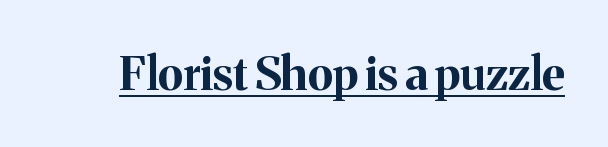
{"serif": "yes", "italic": "no", "bold": "yes", "weight": "bold", "width": "normal", "stroke_contrast": "medium", "x_height": "medium", "monospaced": "no", "underline": "yes", "letter_spacing": "normal", "letter_spacing_em": 0.0, "glyph_px": 46}
